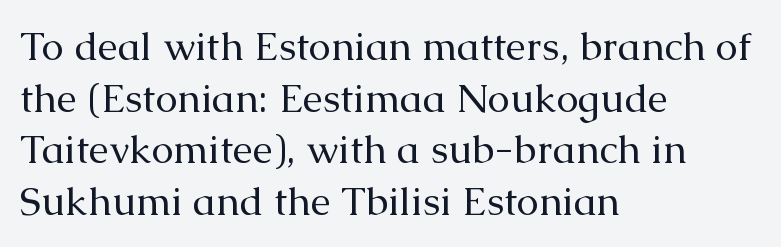
The characters display serif detailing at their extremities. Proportional: the letters do not fall into vertical columns. A typesetter would mark this as roman, not italic. Leading matches the norm, producing a regular column. Is the letter spacing exaggerated? No — it looks like the ordinary default.
